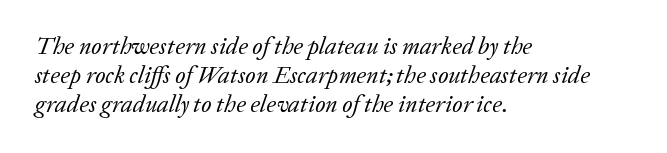
The image shows 24 px text type, italic (leaning right); set left-aligned, line spacing 1.2x, normal letter spacing, not underlined.
